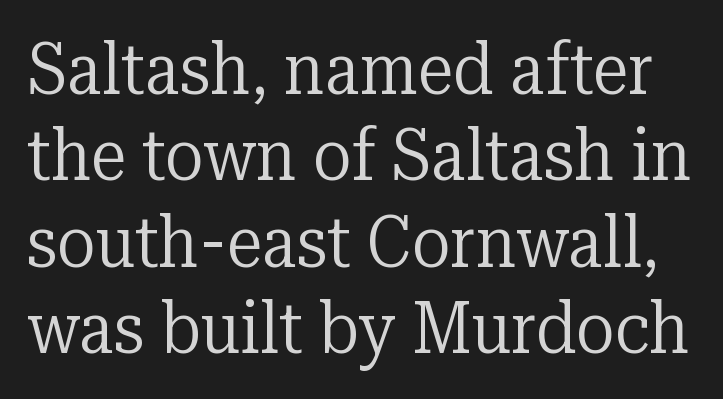
{"serif": "yes", "italic": "no", "bold": "no", "weight": "regular", "width": "normal", "stroke_contrast": "low", "x_height": "medium", "monospaced": "no", "underline": "no", "line_spacing_ratio": 1.2, "letter_spacing": "normal", "letter_spacing_em": 0.0, "glyph_px": 72}
